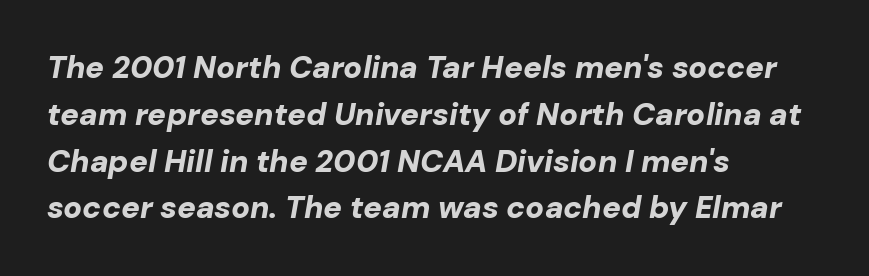
Q: Is the text bold? A: Yes.
Q: Is the text italic (slanted)? A: Yes, it leans right by about 10 degrees.
Q: Is the text underlined? A: No.
Q: How is the paragraph aligned? A: Left-aligned.
Q: Is the spacing between letters normal or unusually wide? A: Normal.
Q: Is the spacing between lines tight, normal or loose? A: Normal.
Q: Width (condensed, normal, or wide)? A: Normal.
Q: Stroke contrast? A: Low.
Q: x-height? A: Medium.
Q: Monospaced? A: No.
